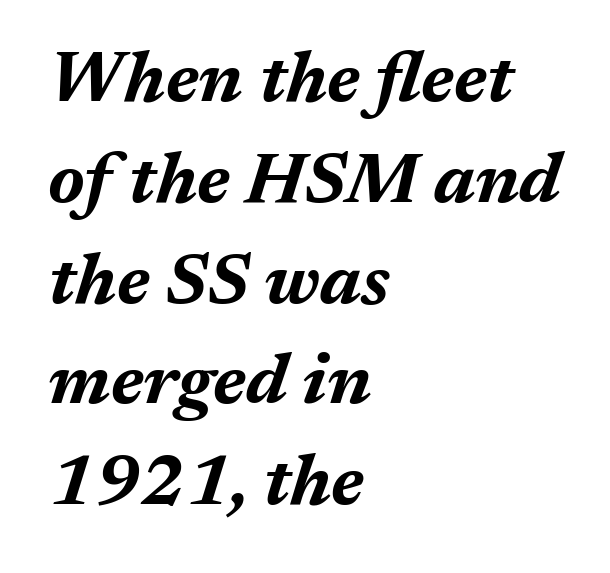
{"italic": "yes", "lean": "right", "slant_degrees": 17, "bold": "yes", "weight": "bold", "width": "normal", "stroke_contrast": "medium", "x_height": "medium", "monospaced": "no", "underline": "no", "align": "left", "line_spacing": "normal", "line_spacing_ratio": 1.4, "letter_spacing": "normal", "letter_spacing_em": 0.0, "glyph_px": 72}
